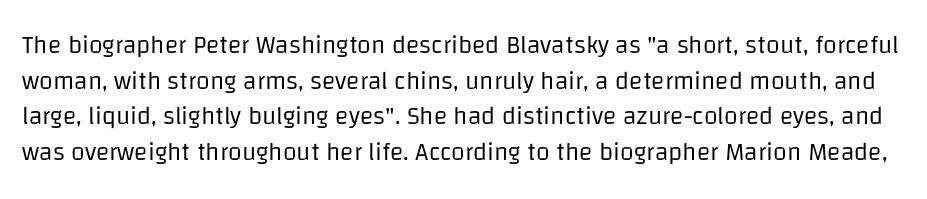
{"italic": "no", "bold": "no", "underline": "no", "line_spacing": "normal", "line_spacing_ratio": 1.43, "letter_spacing": "normal", "letter_spacing_em": 0.0, "glyph_px": 25}
